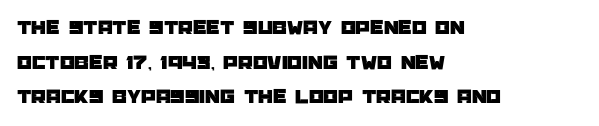
Vertical spacing — default. Honestly, the letter spacing is just normal — you wouldn't notice it. The lettering holds an erect, upright posture throughout. Notice how the passage keeps a crisp vertical edge on the left only.
